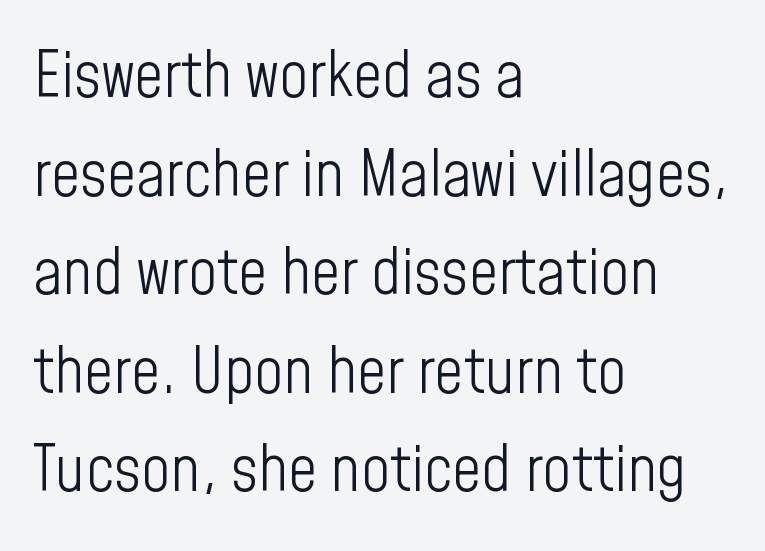
No chunkiness to these letters — they're not bold. Evenly set lines give the paragraph a standard silhouette. Stroke terminals: plain, sans-serif. Do the characters align in a grid? No, the font is proportional. The horizontal fit of the characters is conventional and even.
